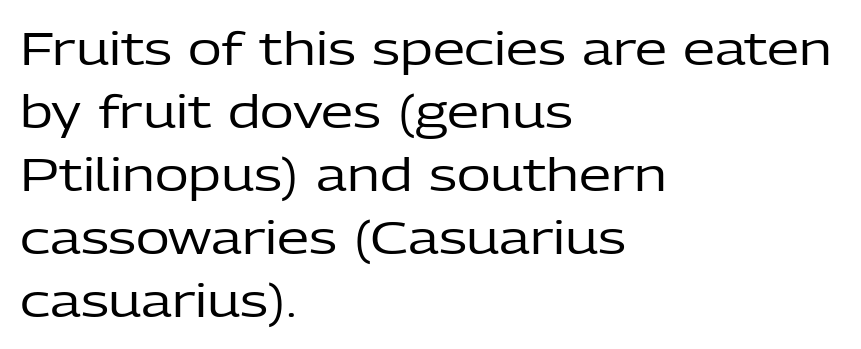
The image shows 46 px regular-weight sans-serif type, upright; set left-aligned, normal line spacing (1.37x), normal letter spacing, not underlined; low stroke contrast and a medium x-height.
